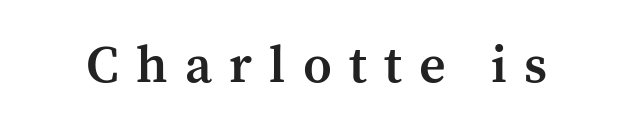
A typesetter would label this face a serif. Emphasis by weight is partial: semibold. You could only call the tracking loose — the letters float apart. Think of a printed novel: that variable character pitch is what you see here.
